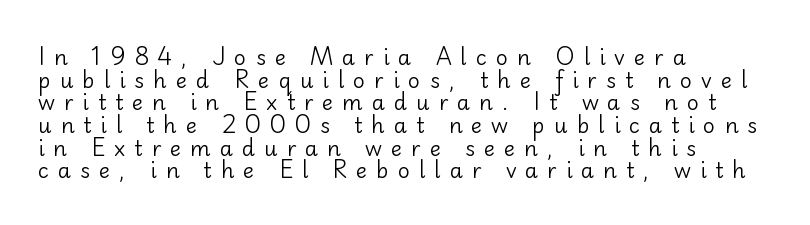
The image shows 21 px text type, upright; set left-aligned, tight line spacing (1.08x), unusually wide letter spacing (+0.43 em), not underlined.
